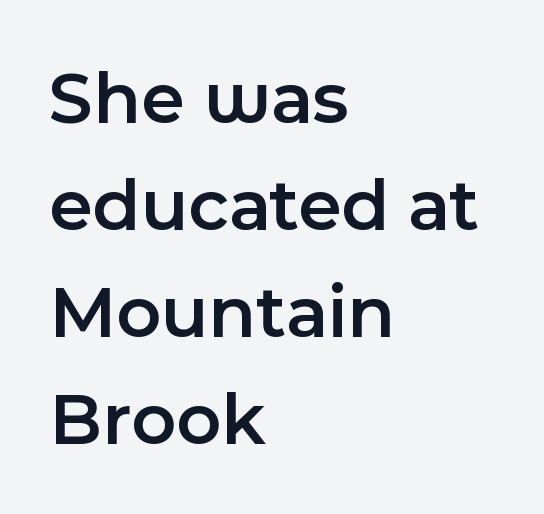
This is the in-between weight designers call semibold or demi. A typesetter would call this proportional, since set widths differ per character. Check under the words: just untouched page. In terms of posture, this sample is upright.
